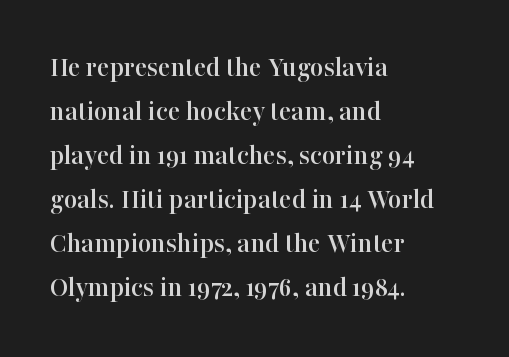
Q: Is the text italic (slanted)? A: No, it is upright.
Q: Is the typeface a serif or a sans-serif typeface? A: Serif.
Q: Is the text underlined? A: No.
Q: How is the paragraph aligned? A: Left-aligned.
Q: Is the spacing between letters normal or unusually wide? A: Normal.
Q: Is the spacing between lines tight, normal or loose? A: Normal.
Q: Width (condensed, normal, or wide)? A: Normal.
Q: Stroke contrast? A: High.
Q: x-height? A: Medium.
Q: Monospaced? A: No.
